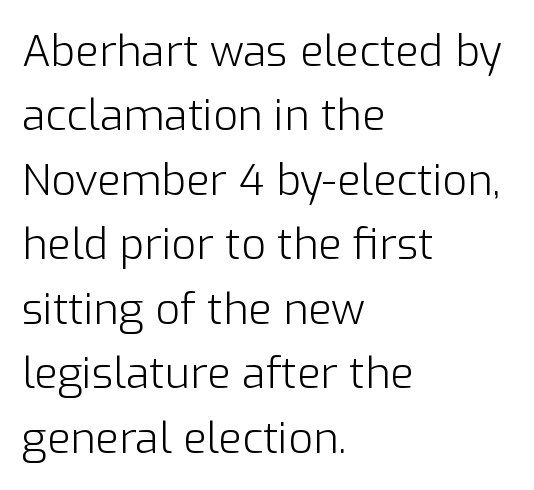
Standard letterfit; no display-style spreading of the glyphs. These lines are rendered in a variable-pitch font. No chunkiness to these letters — they're not bold. The letters stand upright; this is a roman face. Short and long lines alike share a common starting point at left.
